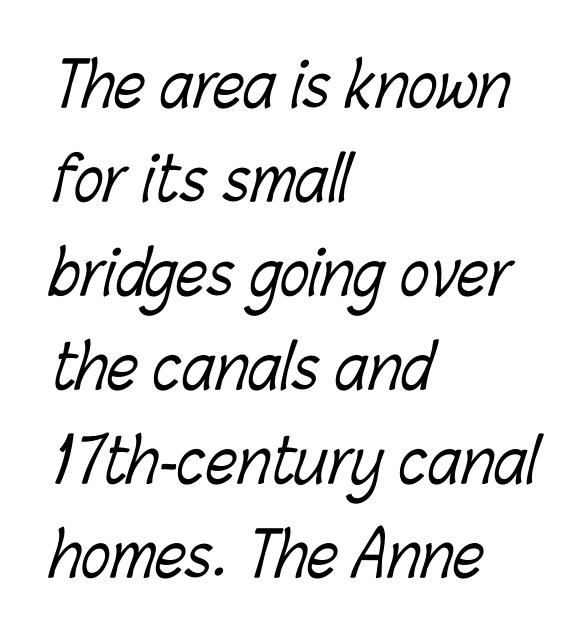
The passage shown is typed in a proportional face where columns would drift. Leftover space on each line is placed entirely after the last word. Successive baselines arrive at the customary interval. Stroke mass is kept to a normal reading level or below.
